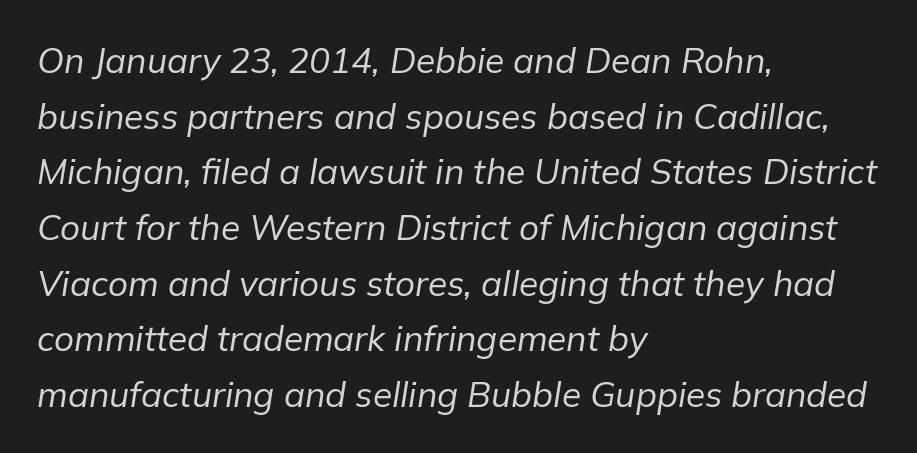
Q: Is the text bold? A: No.
Q: Is the text italic (slanted)? A: Yes, it leans right by about 9 degrees.
Q: Is the text underlined? A: No.
Q: How is the paragraph aligned? A: Left-aligned.
Q: Is the spacing between letters normal or unusually wide? A: Normal.
Q: Is the spacing between lines tight, normal or loose? A: Normal.
Q: Width (condensed, normal, or wide)? A: Normal.
Q: Stroke contrast? A: Low.
Q: x-height? A: Medium.
Q: Monospaced? A: No.
